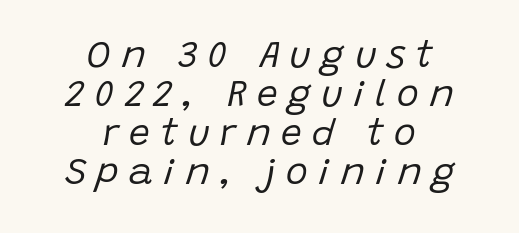
The letters advance in unequal steps, a hallmark of proportional type. Horizontal alignment here is central, giving a formal, balanced look. There's an unmistakable incline to the writing here. Type without underlining. Baseline-to-baseline distance is barely more than the letter height.
